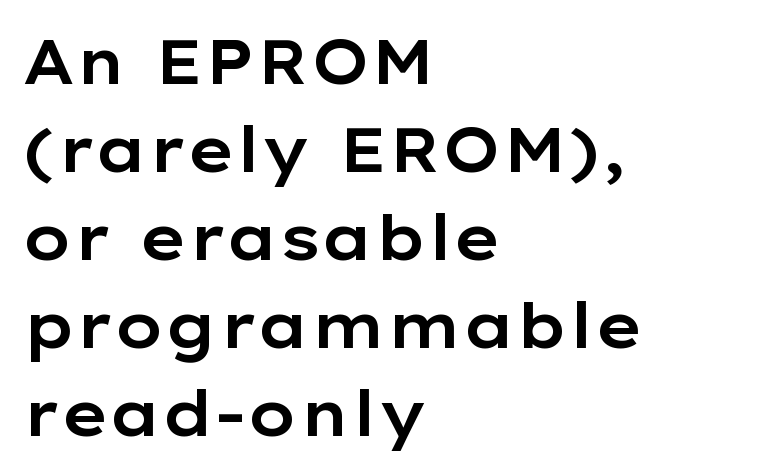
{"serif": "no", "italic": "no", "width": "wide", "stroke_contrast": "low", "x_height": "medium", "monospaced": "no", "underline": "no", "align": "left", "line_spacing": "normal", "line_spacing_ratio": 1.42, "letter_spacing": "normal", "letter_spacing_em": 0.0, "glyph_px": 62}
